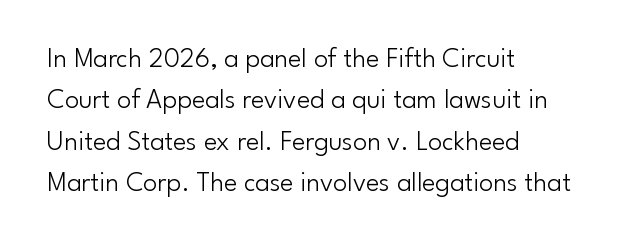
The image shows 28 px light sans-serif type, upright; set left-aligned, normal line spacing (1.48x), normal letter spacing, not underlined; low stroke contrast and a small x-height.
